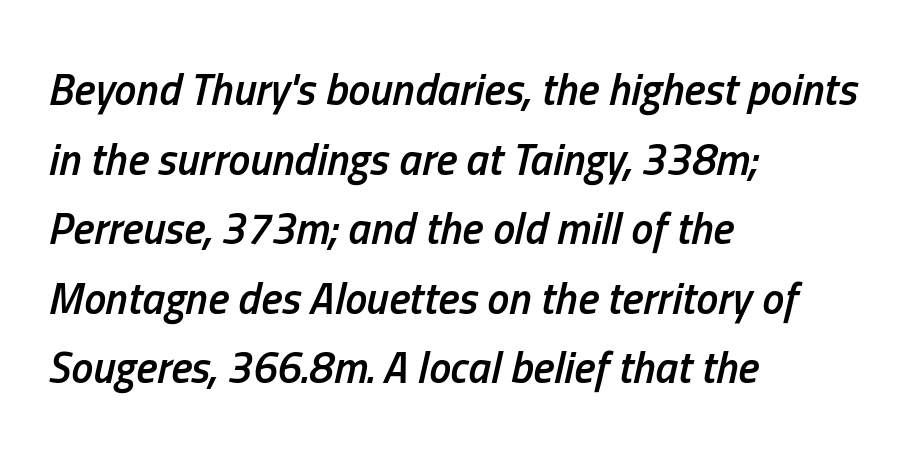
{"italic": "yes", "lean": "right", "slant_degrees": 13, "bold": "semi", "weight": "semibold", "width": "condensed", "stroke_contrast": "low", "x_height": "medium", "monospaced": "no", "underline": "no", "align": "left", "line_spacing": "normal", "line_spacing_ratio": 1.58, "letter_spacing": "normal", "letter_spacing_em": 0.0, "glyph_px": 44}
